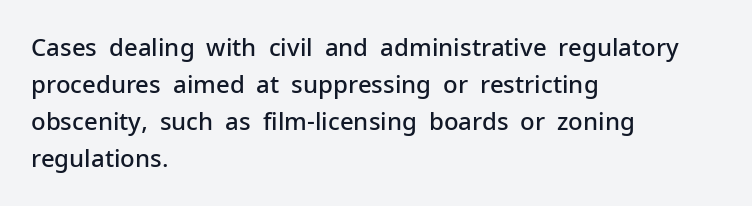
{"italic": "no", "bold": "semi", "underline": "no", "align": "left", "line_spacing": "normal", "line_spacing_ratio": 1.54, "letter_spacing": "normal", "letter_spacing_em": 0.0, "glyph_px": 24}
